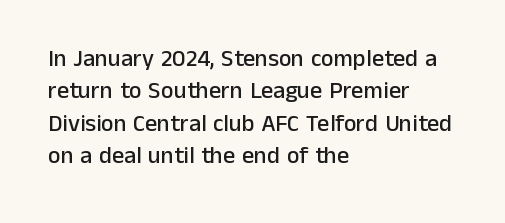
{"italic": "no", "underline": "no", "align": "left", "line_spacing": "normal", "line_spacing_ratio": 1.35, "letter_spacing": "normal", "letter_spacing_em": 0.0, "glyph_px": 24}
